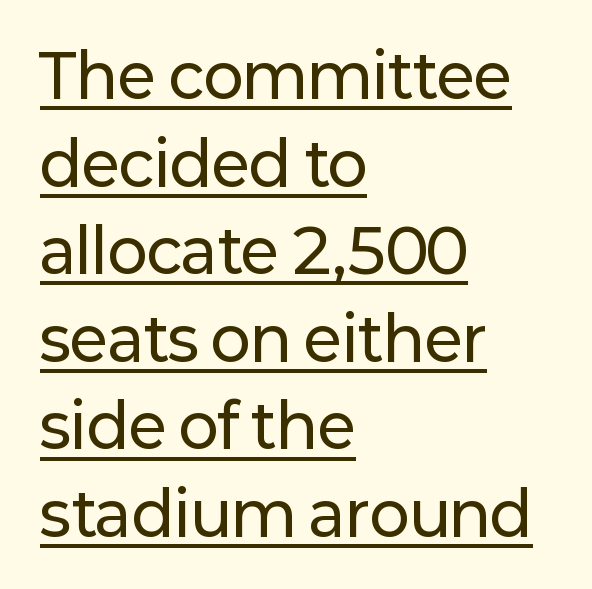
The image shows 60 px sans-serif type, upright; set left-aligned, normal line spacing (1.46x), normal letter spacing, underlined; low stroke contrast and a medium x-height.
